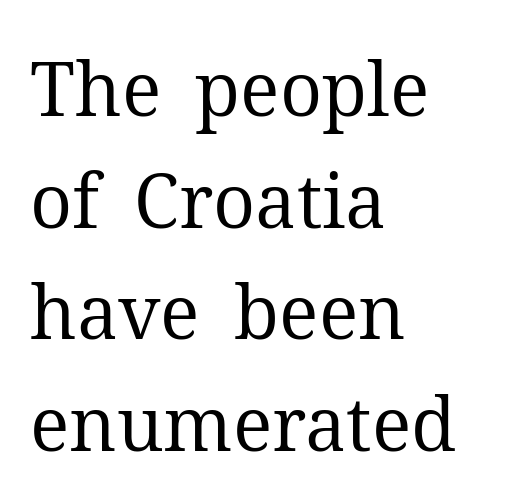
Q: Is the text bold? A: No.
Q: Is the text italic (slanted)? A: No, it is upright.
Q: Is the typeface a serif or a sans-serif typeface? A: Serif.
Q: Is the text underlined? A: No.
Q: How is the paragraph aligned? A: Left-aligned.
Q: Is the spacing between letters normal or unusually wide? A: Normal.
Q: Is the spacing between lines tight, normal or loose? A: Normal.
Q: Width (condensed, normal, or wide)? A: Normal.
Q: Stroke contrast? A: Medium.
Q: x-height? A: Medium.
Q: Monospaced? A: No.
